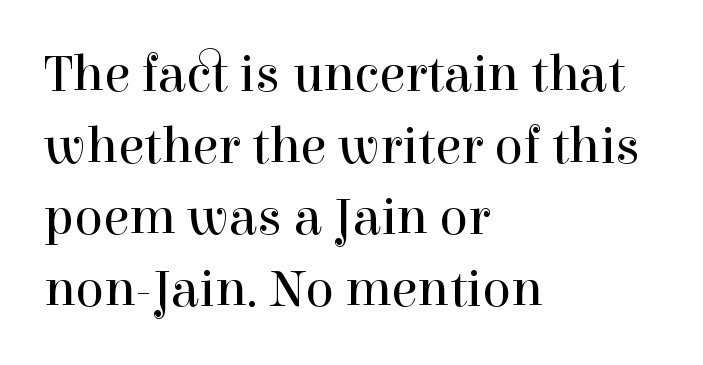
{"serif": "yes", "italic": "no", "bold": "no", "weight": "regular", "width": "normal", "x_height": "medium", "monospaced": "no", "underline": "no", "align": "left", "line_spacing": "normal", "line_spacing_ratio": 1.35, "letter_spacing": "normal", "letter_spacing_em": 0.0, "glyph_px": 53}
